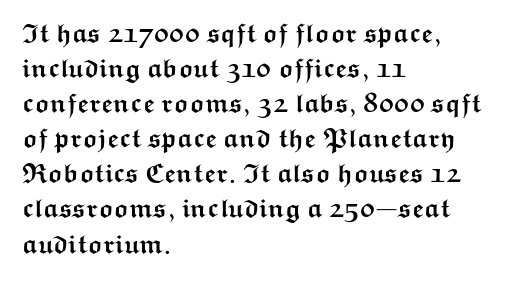
The image shows 26 px bold type, upright; set left-aligned, normal line spacing (1.35x), normal letter spacing, not underlined.
